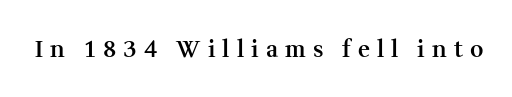
The image shows 23 px text type, upright; set unusually wide letter spacing (+0.31 em), not underlined.
